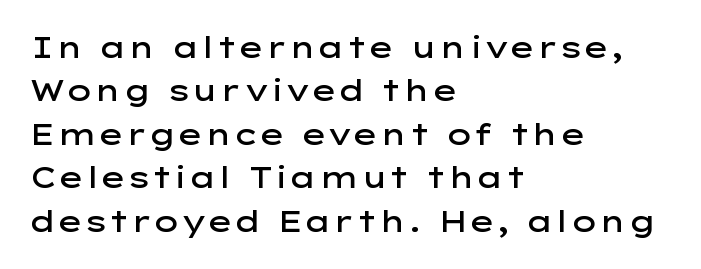
Teacher's note: observe the even left margin — that is flush-left alignment. This is moderately heavy type, rendered in semibold. The glyphs are unaccompanied by any horizontal stroke below them. Are there feet on the stems? There aren't — it's a sans.
